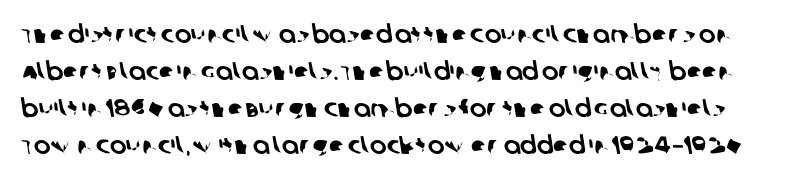
A clean baseline with only descenders dipping below it. Leading: standard. Between one letter and the next there's only the usual sliver of space.
